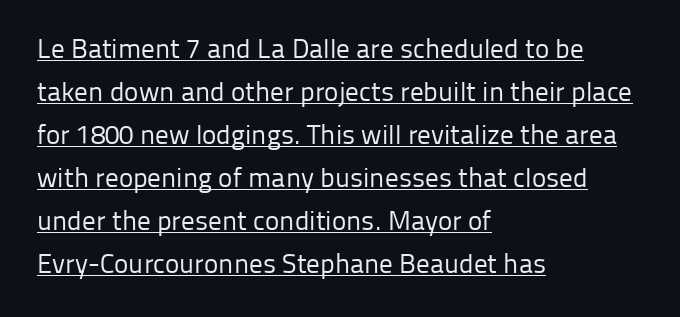
The image shows 27 px text type, upright; set left-aligned, normal line spacing (1.59x), normal letter spacing, underlined.
